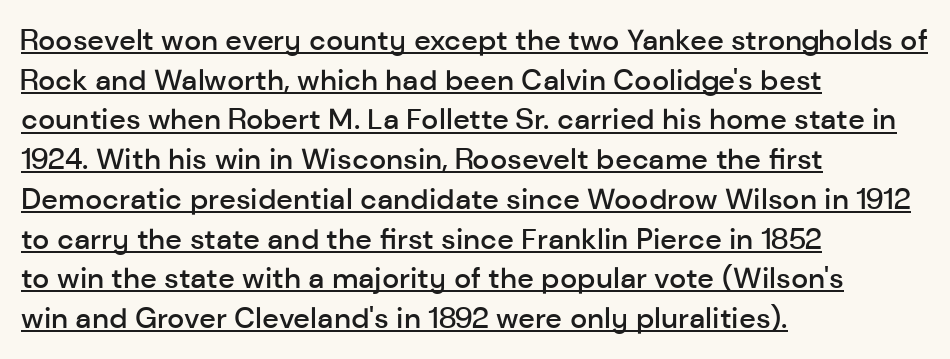
The image shows 29 px semibold sans-serif type, upright; set left-aligned, normal line spacing (1.37x), normal letter spacing, underlined; low stroke contrast and a medium x-height.
